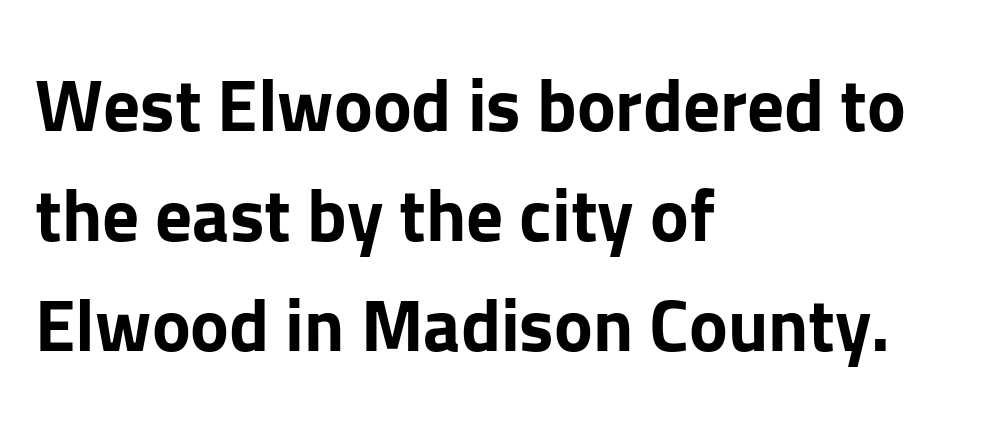
Unlike a traditional serif, this face leaves its strokes unadorned. Italic? Not at all — the glyphs are vertical. Is the letter spacing exaggerated? No — it looks like the ordinary default. Horizontal alignment here is leftward, the default for most running prose. Looks like regular typesetting: each glyph gets only the width it needs.
